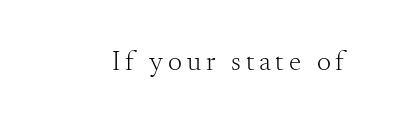
The image shows 28 px light serif type, upright; set not underlined; medium stroke contrast and a small x-height.
